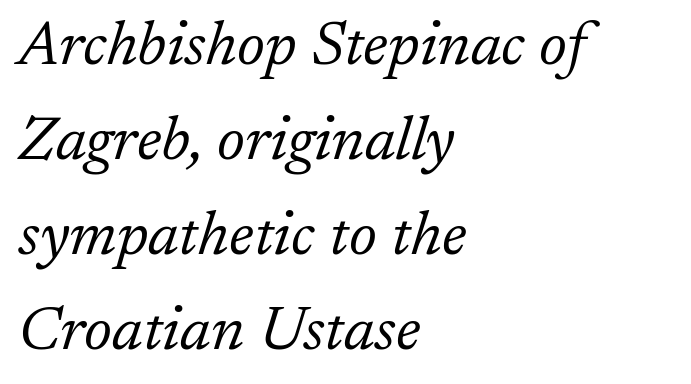
The image shows 62 px light serif type, italic (leaning right); set left-aligned, normal line spacing (1.53x), normal letter spacing, not underlined; low stroke contrast and a medium x-height.
